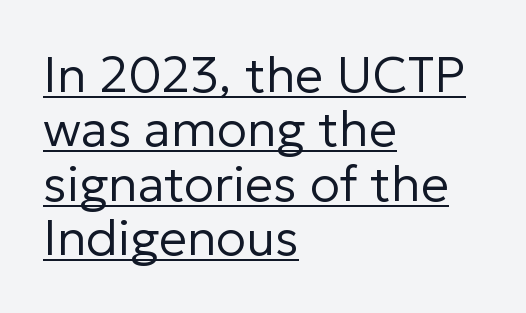
Q: Is the text bold? A: No.
Q: Is the text italic (slanted)? A: No, it is upright.
Q: Is the typeface a serif or a sans-serif typeface? A: Sans-serif.
Q: Is the text underlined? A: Yes.
Q: How is the paragraph aligned? A: Left-aligned.
Q: Is the spacing between letters normal or unusually wide? A: Normal.
Q: Is the spacing between lines tight, normal or loose? A: Tight.
Q: Width (condensed, normal, or wide)? A: Normal.
Q: Stroke contrast? A: Low.
Q: x-height? A: Medium.
Q: Monospaced? A: No.
